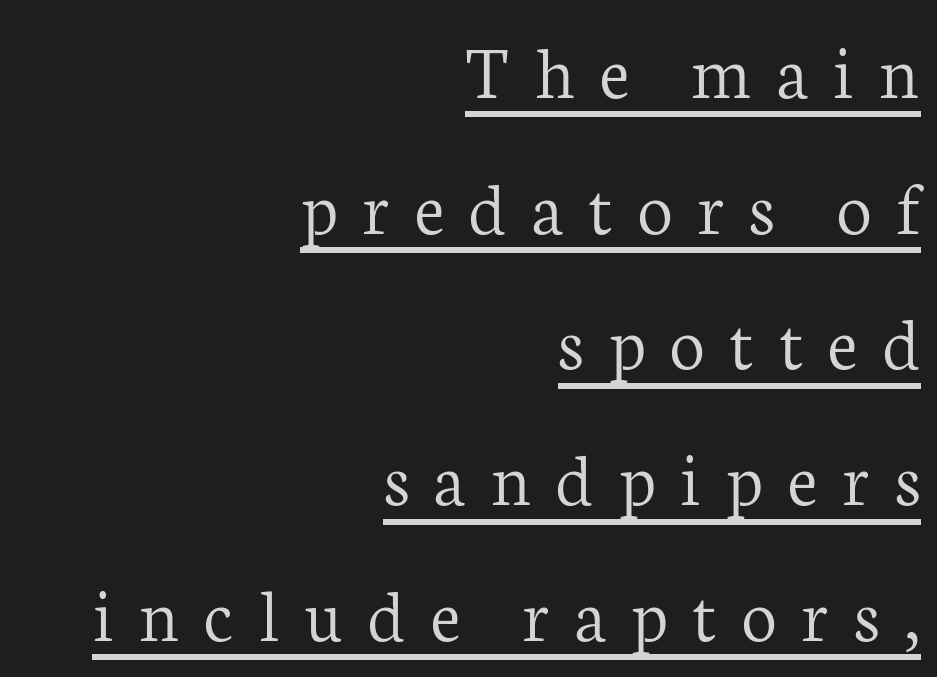
Q: Is the text bold? A: No.
Q: Is the text italic (slanted)? A: No, it is upright.
Q: Is the typeface a serif or a sans-serif typeface? A: Serif.
Q: Is the text underlined? A: Yes.
Q: How is the paragraph aligned? A: Right-aligned.
Q: Is the spacing between letters normal or unusually wide? A: Unusually wide.
Q: Width (condensed, normal, or wide)? A: Normal.
Q: Stroke contrast? A: Low.
Q: x-height? A: Medium.
Q: Monospaced? A: No.
